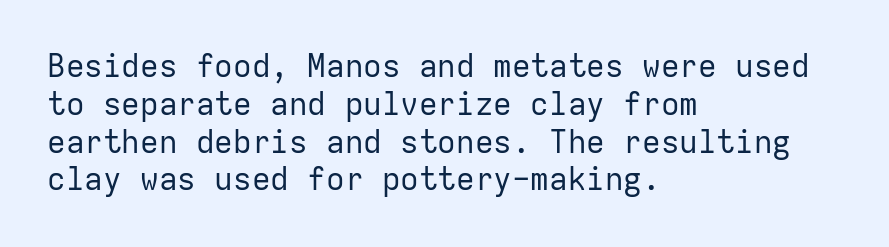
The image shows 31 px regular-weight sans-serif type, upright, monospaced; set left-aligned, line spacing 1.22x, normal letter spacing, not underlined; low stroke contrast and a medium x-height.
